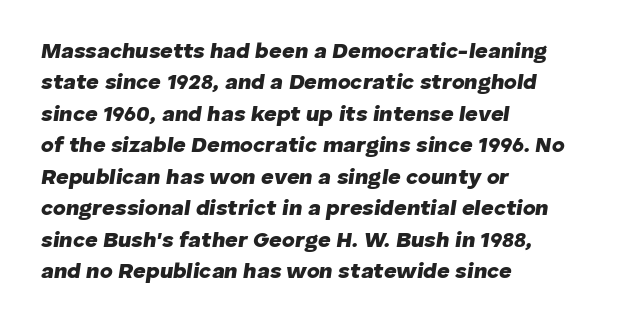
The image shows 22 px bold type, italic (leaning right); set left-aligned, normal line spacing (1.43x), normal letter spacing, not underlined.
